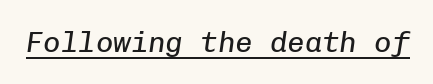
The image shows 29 px regular-weight type, italic (leaning right), monospaced; set normal letter spacing, underlined; low stroke contrast and a medium x-height.
